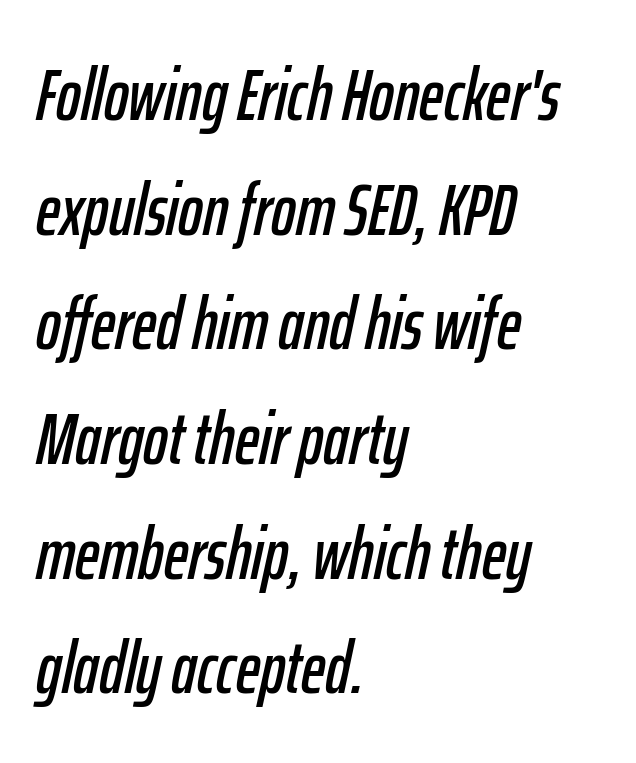
Is the type slanted? Yes — the strokes lean at a clear angle. The passage shown is not underscored anywhere. Notice how the passage keeps a crisp vertical edge on the left only. The rendering uses natural spacing where letterforms have individual widths. Normally led — the rows are evenly, conventionally spaced. This rendering leaves character spacing at its baseline value.
